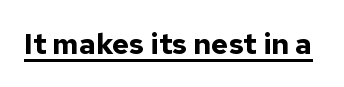
Q: Is the text bold? A: Yes.
Q: Is the text italic (slanted)? A: No, it is upright.
Q: Is the typeface a serif or a sans-serif typeface? A: Sans-serif.
Q: Is the text underlined? A: Yes.
Q: Is the spacing between letters normal or unusually wide? A: Normal.
Q: Width (condensed, normal, or wide)? A: Normal.
Q: Stroke contrast? A: Low.
Q: x-height? A: Medium.
Q: Monospaced? A: No.
